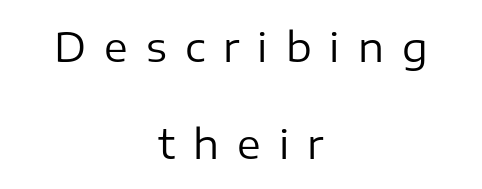
Q: Is the text bold? A: No.
Q: Is the text italic (slanted)? A: No, it is upright.
Q: Is the typeface a serif or a sans-serif typeface? A: Sans-serif.
Q: Is the text underlined? A: No.
Q: How is the paragraph aligned? A: Centered.
Q: Is the spacing between letters normal or unusually wide? A: Unusually wide.
Q: Is the spacing between lines tight, normal or loose? A: Loose.
Q: Width (condensed, normal, or wide)? A: Normal.
Q: Stroke contrast? A: Low.
Q: x-height? A: Medium.
Q: Monospaced? A: No.
